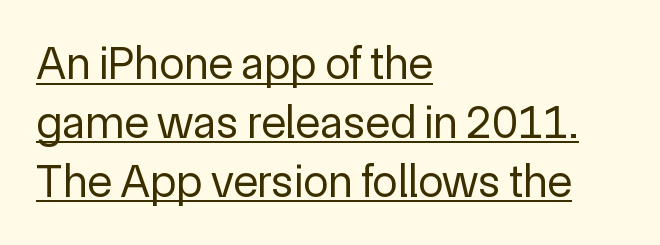
Nothing unusual about the tracking: characters are spaced as the font intends. A typesetter would call this proportional, since set widths differ per character. The specimen includes a rule beneath the text block's lines. The paragraph has a hard left edge and a soft right edge. Quick note: not italic, upright. No heavy texture on the line: the type isn't bold.
